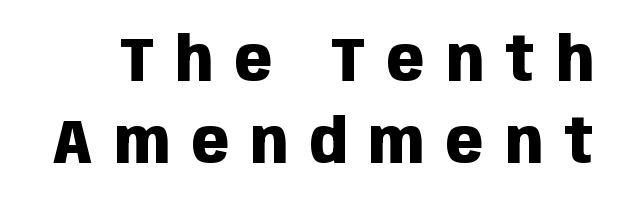
Q: Is the text bold? A: Yes.
Q: Is the text italic (slanted)? A: No, it is upright.
Q: Is the typeface a serif or a sans-serif typeface? A: Sans-serif.
Q: Is the text underlined? A: No.
Q: Is the spacing between letters normal or unusually wide? A: Unusually wide.
Q: Is the spacing between lines tight, normal or loose? A: Normal.
Q: Width (condensed, normal, or wide)? A: Condensed.
Q: Stroke contrast? A: Low.
Q: x-height? A: Large.
Q: Monospaced? A: No.
